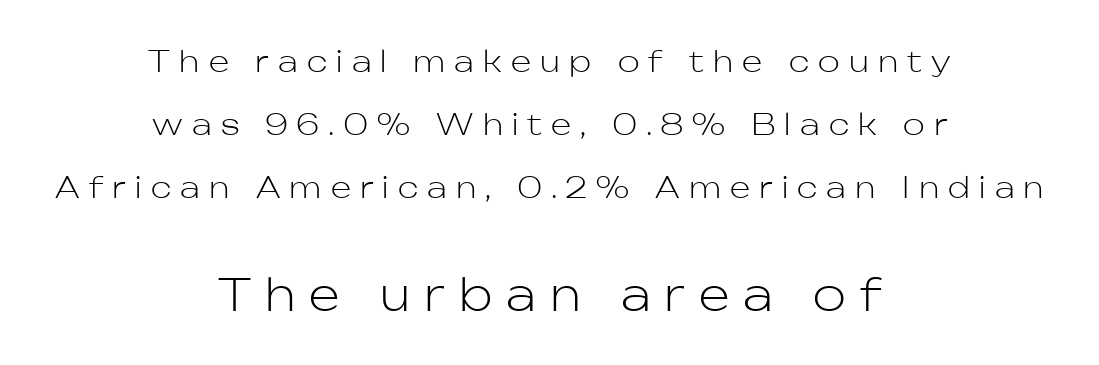
The image shows 44 px light sans-serif type, upright; set centered, loose line spacing (2.17x), unusually wide letter spacing (+0.32 em), not underlined; the second (bottom) block is 1.52x larger; low stroke contrast and a medium x-height.
